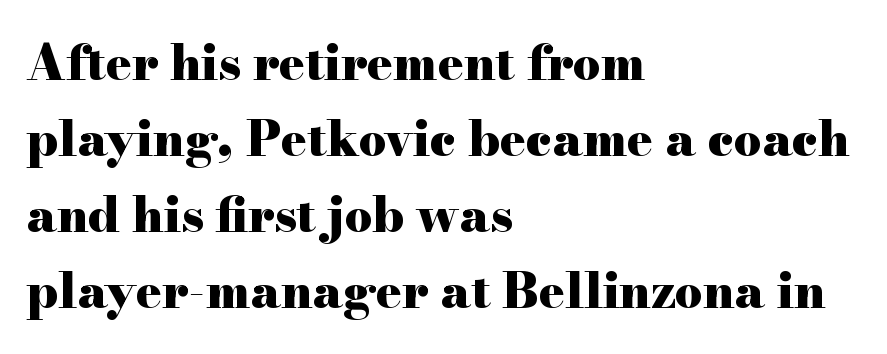
{"serif": "yes", "italic": "no", "bold": "yes", "weight": "heavy", "width": "wide", "stroke_contrast": "high", "x_height": "small", "monospaced": "no", "underline": "no", "align": "left", "line_spacing": "normal", "line_spacing_ratio": 1.58, "letter_spacing": "normal", "letter_spacing_em": 0.0, "glyph_px": 48}
